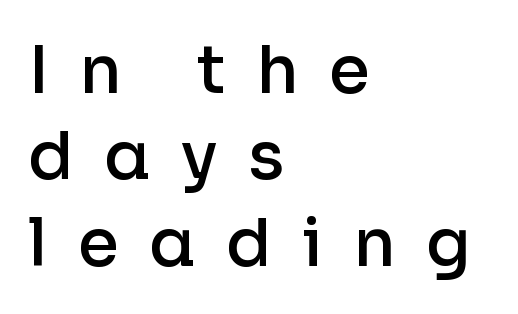
Designer's note — italics off, roman on. Spacing verdict: proportional, widths tailored to each character. Beneath every word, the page is bare. Summary of vertical rhythm: regular, with standard interline spacing.
